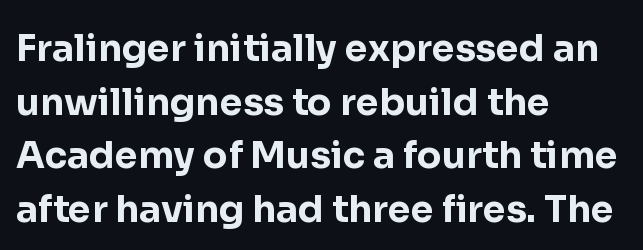
You can tell from the bare stems that sans-serif type was used. Italic: no, the glyphs are upright roman. A dark, heavy texture on the line: the type is bold. Think of a printed novel: that variable character pitch is what you see here. Notice how the passage keeps a crisp vertical edge on the left only. Honestly, the letter spacing is just normal — you wouldn't notice it.
